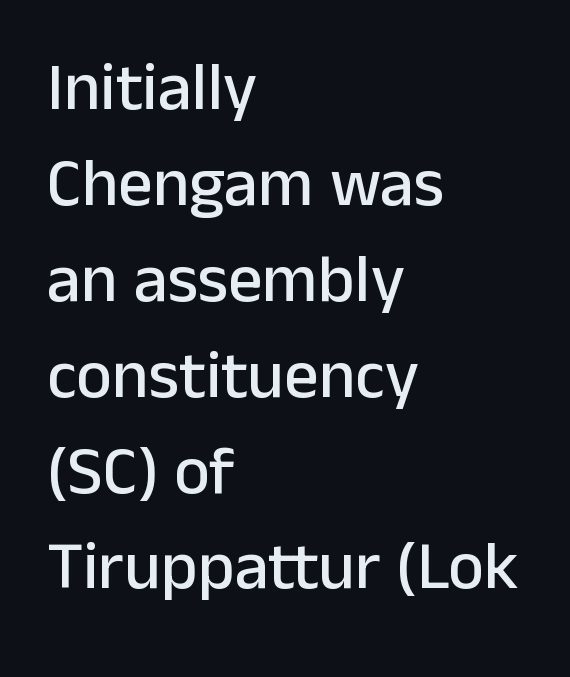
{"serif": "no", "italic": "no", "width": "normal", "stroke_contrast": "low", "x_height": "medium", "monospaced": "no", "underline": "no", "align": "left", "line_spacing": "normal", "line_spacing_ratio": 1.41, "letter_spacing": "normal", "letter_spacing_em": 0.0, "glyph_px": 68}
